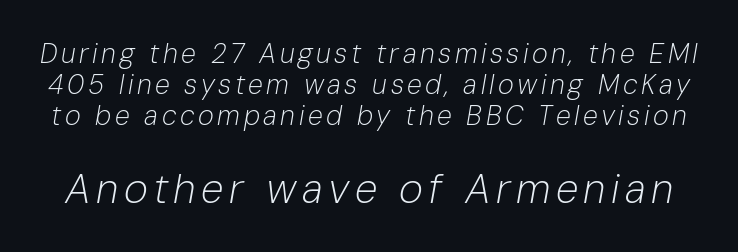
{"italic": "yes", "lean": "right", "slant_degrees": 10, "bold": "no", "weight": "light", "width": "normal", "stroke_contrast": "low", "x_height": "medium", "monospaced": "no", "underline": "no", "line_spacing": "tight", "line_spacing_ratio": 1.15, "larger_block": "second", "size_ratio": 1.52, "glyph_px": 41}
